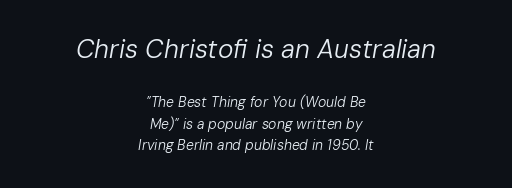
Q: Is the text bold? A: No.
Q: Is the text italic (slanted)? A: Yes, it leans right by about 10 degrees.
Q: Is the text underlined? A: No.
Q: How is the paragraph aligned? A: Centered.
Q: Is the spacing between letters normal or unusually wide? A: Normal.
Q: Is the spacing between lines tight, normal or loose? A: Normal.
Q: Which block of text is set in a larger size, the first (top) or the second (bottom)? A: The first (top) one.
